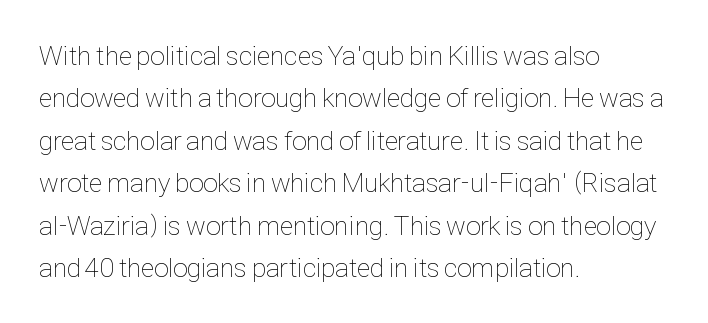
The image shows 27 px text type, upright; set left-aligned, normal line spacing (1.57x), normal letter spacing, not underlined.
